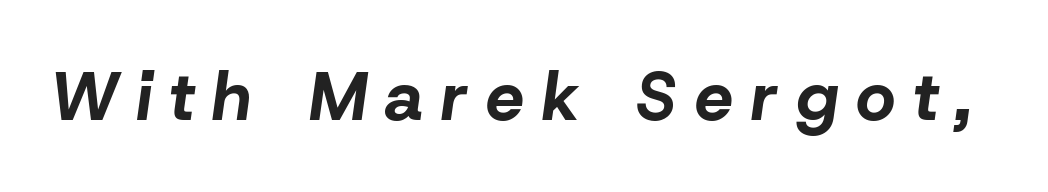
The image shows 68 px bold type, italic (leaning right); set unusually wide letter spacing (+0.27 em), not underlined; low stroke contrast and a medium x-height.
